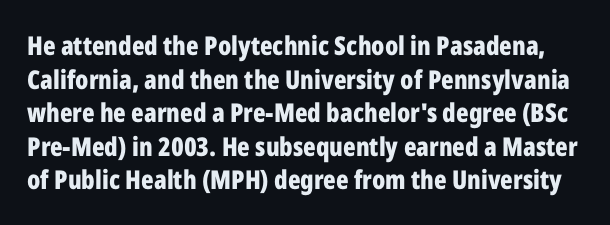
Weight check: bold — yes, fully. Is there any slant? The stems are plumb. Letter spacing: default. Horizontal bands of white between lines are of average thickness.
